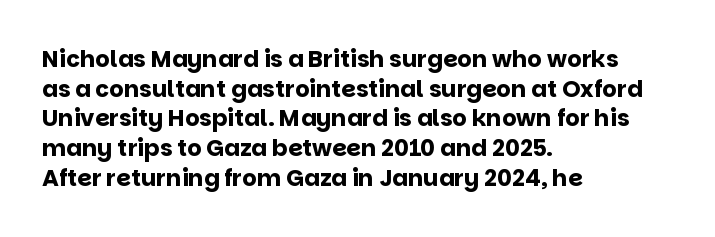
The image shows 23 px bold type, upright; set left-aligned, normal line spacing (1.29x), normal letter spacing, not underlined.
